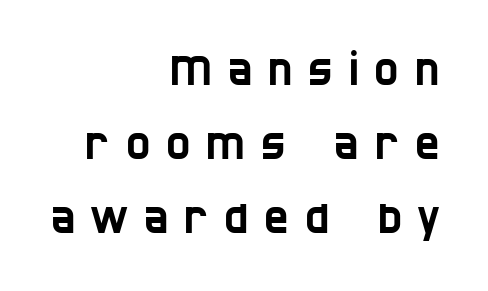
Q: Is the typeface a serif or a sans-serif typeface? A: Sans-serif.
Q: Is the text underlined? A: No.
Q: How is the paragraph aligned? A: Right-aligned.
Q: Is the spacing between letters normal or unusually wide? A: Unusually wide.
Q: Width (condensed, normal, or wide)? A: Condensed.
Q: Stroke contrast? A: Low.
Q: x-height? A: Large.
Q: Monospaced? A: No.
